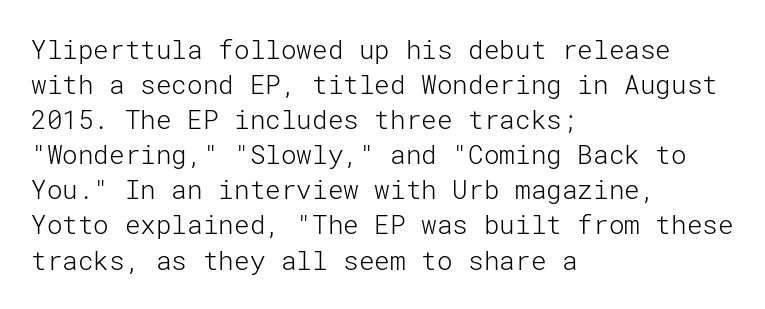
How are the letters spaced? Ordinarily, with no added tracking. Has an underline been added? It has not. Honestly, the row spacing looks completely unremarkable. The font is comparable to plain body text, perhaps lighter. Visually the block forms a straight wall on the left and a jagged coastline on the right.
